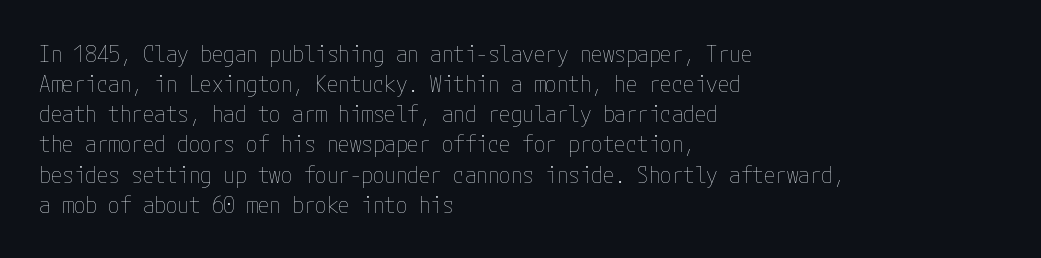
Teacher's note: observe the even left margin — that is flush-left alignment. Does extra space separate the letters? No, they use regular spacing. In terms of posture, this sample is upright. The glyphs are unaccompanied by any horizontal stroke below them. The lines sit at an ordinary, default distance from one another.
